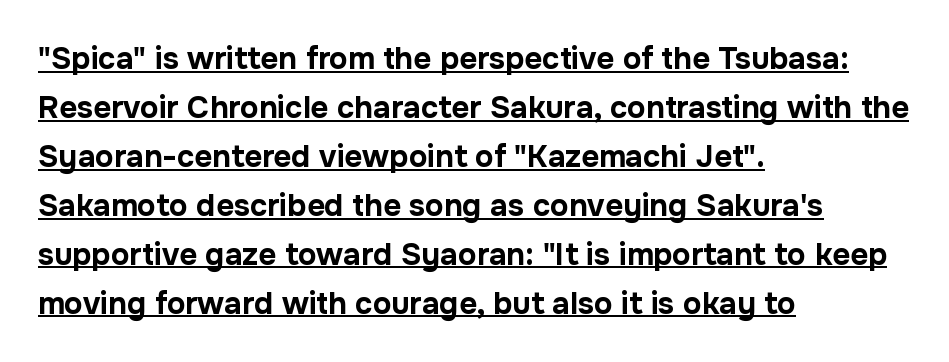
Notice how descenders clear the ascenders below comfortably — that's standard leading. The string is rendered with underlining switched on. Each glyph is drawn with heavy, bold strokes. The passage shown is typed in a proportional face where columns would drift.
